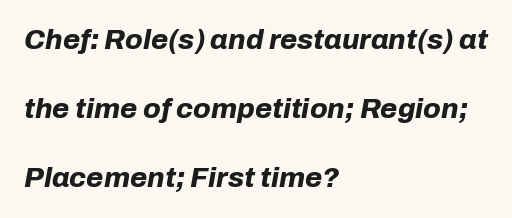
{"italic": "yes", "lean": "right", "slant_degrees": 10, "bold": "yes", "weight": "bold", "width": "normal", "stroke_contrast": "low", "x_height": "medium", "monospaced": "no", "underline": "no", "align": "left", "line_spacing": "loose", "line_spacing_ratio": 2.47, "letter_spacing": "normal", "letter_spacing_em": 0.0, "glyph_px": 28}
